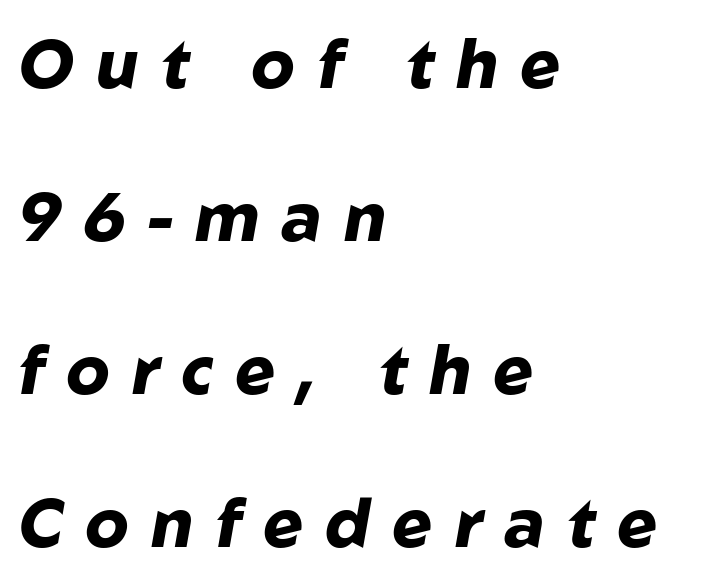
The image shows 68 px heavy type, italic (leaning right); set left-aligned, loose line spacing (2.25x), unusually wide letter spacing (+0.32 em), not underlined; low stroke contrast and a medium x-height.
